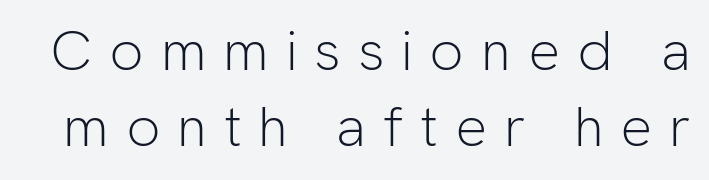
The face looks like a standard text weight, possibly lighter. A sans-serif font was chosen for this passage. In terms of letterspacing, this is a distinctly airy, spread setting. The lines sit at an ordinary, default distance from one another. These lines were composed using upright roman letters.
